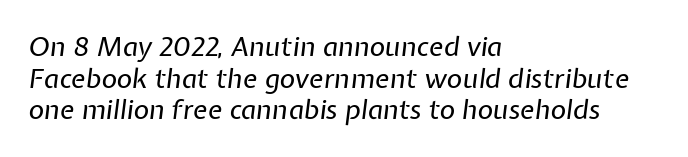
{"italic": "yes", "lean": "right", "slant_degrees": 7, "bold": "no", "underline": "no", "align": "left", "line_spacing_ratio": 1.17, "letter_spacing": "normal", "letter_spacing_em": 0.0, "glyph_px": 27}
